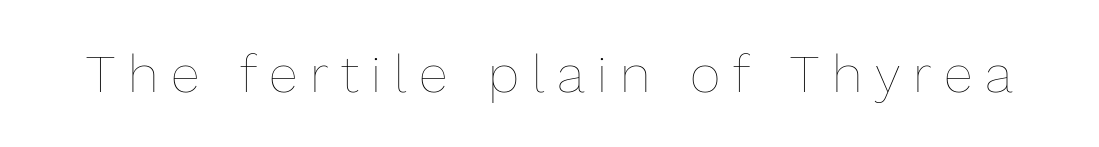
{"italic": "no", "bold": "no", "weight": "thin", "width": "normal", "stroke_contrast": "low", "x_height": "medium", "monospaced": "no", "underline": "no", "letter_spacing": "wide", "letter_spacing_em": 0.24, "glyph_px": 53}
